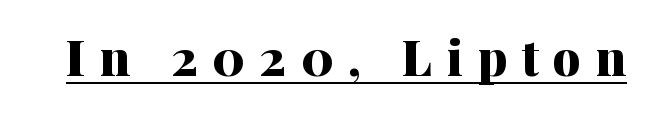
{"serif": "yes", "italic": "no", "bold": "yes", "weight": "heavy", "width": "normal", "stroke_contrast": "medium", "x_height": "medium", "monospaced": "no", "underline": "yes", "letter_spacing": "wide", "letter_spacing_em": 0.31, "glyph_px": 48}
